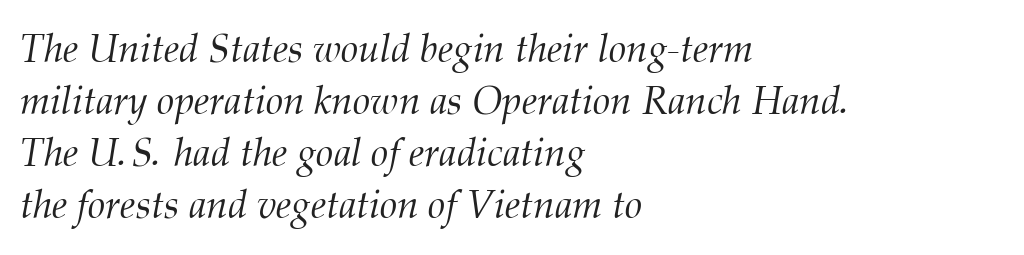
Stems here are at most as thick as an everyday book face. The face used here has a pronounced slope to its letters. The characters display serif detailing at their extremities. Note the varied advance widths — an 'i' is clearly narrower than an 'm'. The paragraph shown leans on its left margin. Leading: standard.
